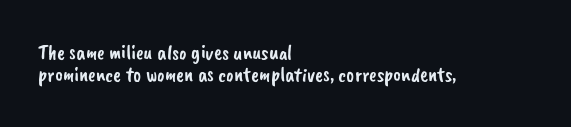
Where is the straight margin? On the left. The rendering uses a small line-height, squeezing the rows. Caption: standard tracking, unaltered. The space directly below the letters is spotless.
